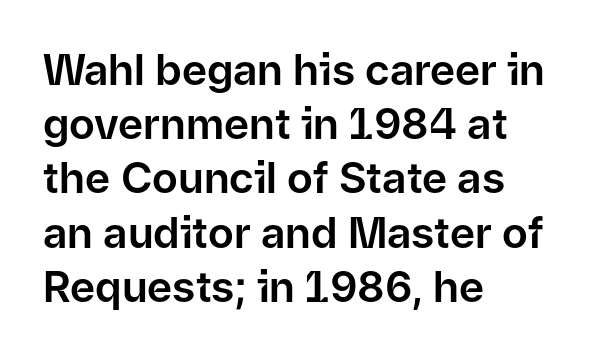
{"serif": "no", "italic": "no", "width": "normal", "stroke_contrast": "low", "x_height": "medium", "monospaced": "no", "underline": "no", "align": "left", "line_spacing": "normal", "line_spacing_ratio": 1.26, "letter_spacing": "normal", "letter_spacing_em": 0.0, "glyph_px": 43}
